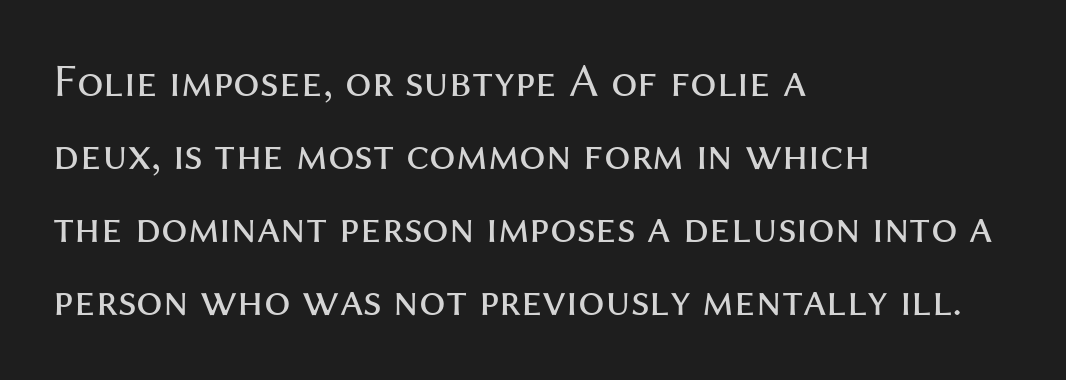
The image shows 47 px regular-weight sans-serif type, upright; set left-aligned, normal line spacing (1.55x), normal letter spacing, not underlined; medium stroke contrast and a medium x-height.
